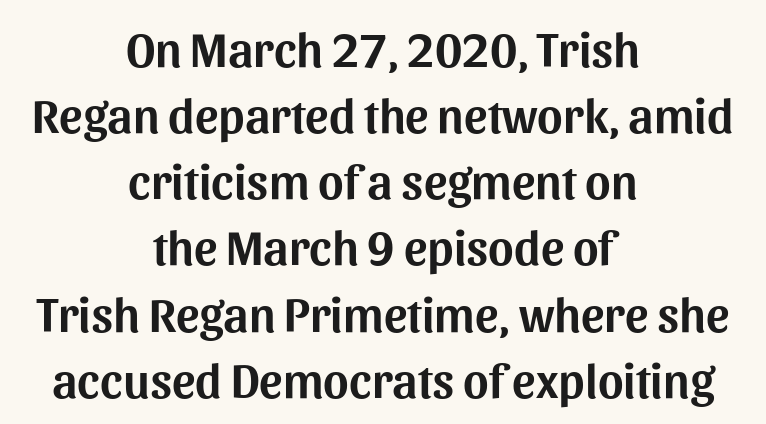
Letterform terminals end flat and unadorned throughout the passage. Glance below the letters and you will spot only blank space. Does the lettering tilt? It doesn't — this is upright. If you measured baseline to baseline, you'd find a middling distance. The rendering uses natural spacing where letterforms have individual widths.
